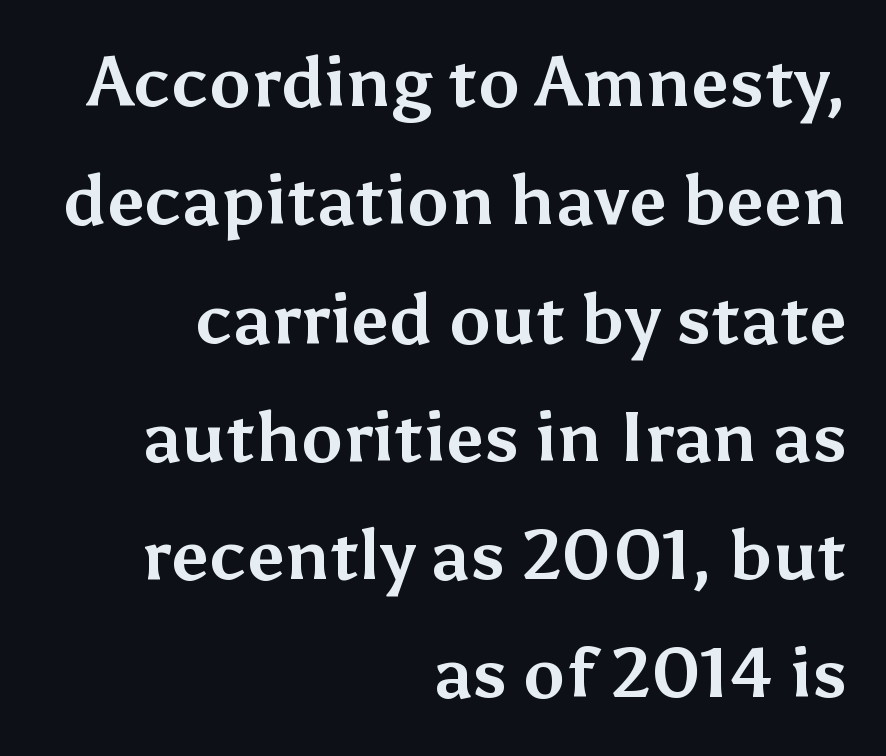
Notice how descenders clear the ascenders below comfortably — that's standard leading. Nope, not italic — everything's standing straight. The space beneath each line is pristine and unruled. Serif or sans? Sans — the stroke terminals are bare.
